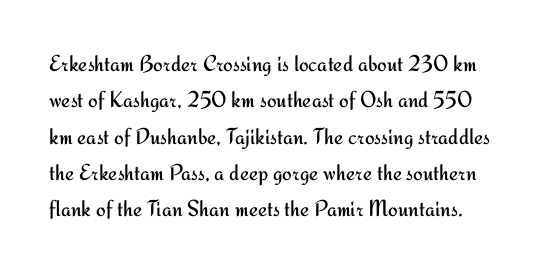
{"italic": "no", "bold": "no", "underline": "no", "line_spacing": "normal", "line_spacing_ratio": 1.58, "letter_spacing": "normal", "letter_spacing_em": 0.0, "glyph_px": 23}
